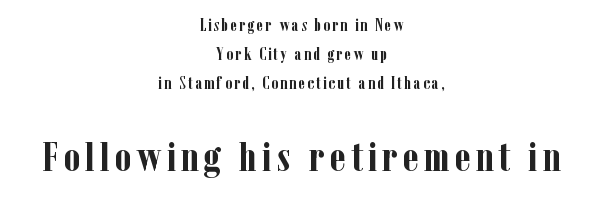
Notice how the stems are strictly vertical — no italics here. Plenty of ink on the page — the face is bold. The lower block of text is set noticeably larger than the block above it. Typeset on center — no edge is straight. The gap between lines stays unmarked. A typesetter would label this face a serif.
